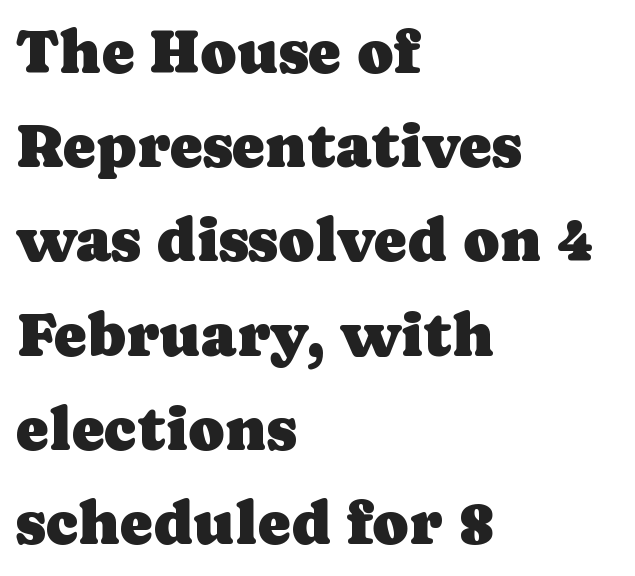
The image shows 62 px serif type, upright; set left-aligned, normal line spacing (1.52x), normal letter spacing, not underlined; low stroke contrast and a medium x-height.
